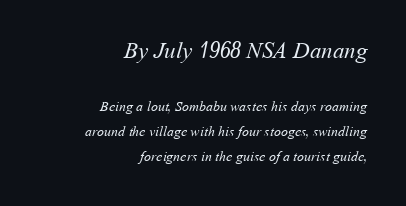
Q: Is the text bold? A: No.
Q: Is the text underlined? A: No.
Q: How is the paragraph aligned? A: Right-aligned.
Q: Is the spacing between letters normal or unusually wide? A: Normal.
Q: Which block of text is set in a larger size, the first (top) or the second (bottom)? A: The first (top) one.
